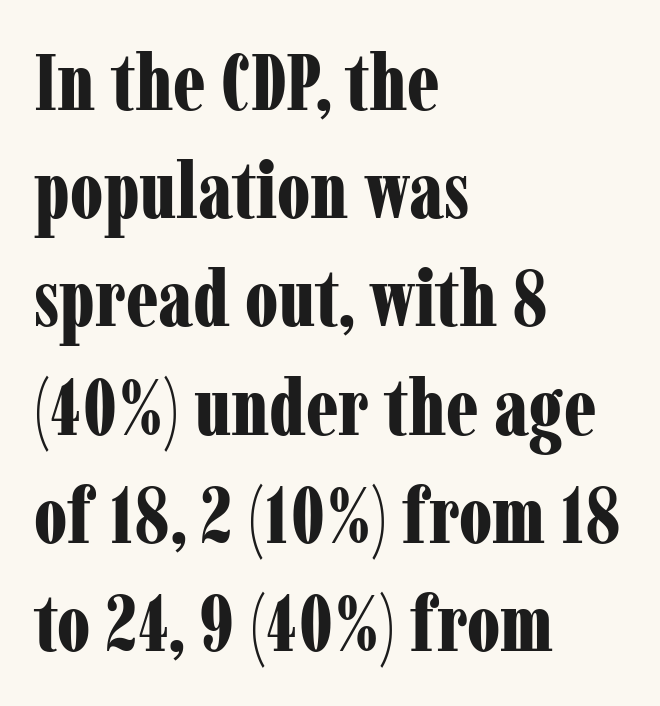
Heavy-handed strokes throughout: this text is bold. This sample uses plain, unmodified letter spacing. Decoration check: the copy has no underline. Here the designer chose a conventional face with non-uniform glyph widths. Notice how the passage keeps a crisp vertical edge on the left only. Serif or sans? Serif — the stroke terminals have little feet.
